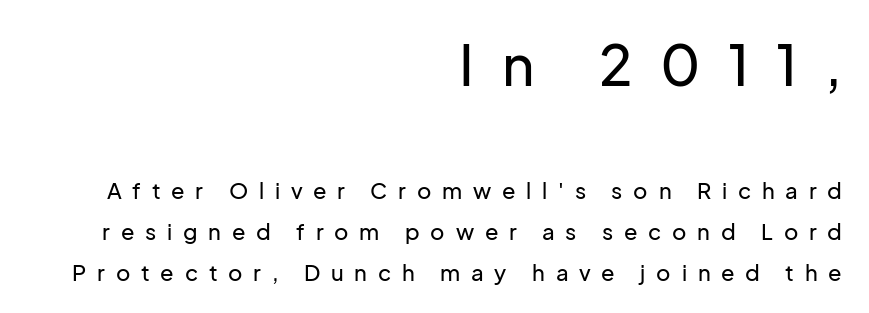
{"serif": "no", "italic": "no", "width": "normal", "stroke_contrast": "low", "x_height": "medium", "monospaced": "no", "underline": "no", "align": "right", "line_spacing_ratio": 1.86, "letter_spacing": "wide", "letter_spacing_em": 0.49, "larger_block": "first", "size_ratio": 2.55, "glyph_px": 56}
